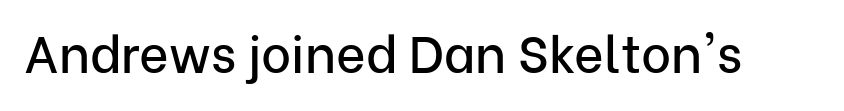
Spacing between characters is what you'd get straight out of the box. The glyphs are unaccompanied by any horizontal stroke below them. Upright lettering throughout. Observe the absence of serifs on each vertical stroke in this sample. Think of a printed novel: that variable character pitch is what you see here.
